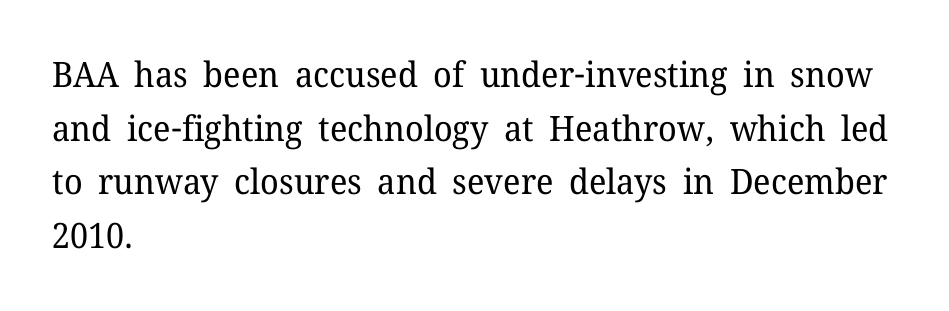
The image shows 35 px regular-weight serif type, upright; set left-aligned, normal line spacing (1.53x), normal letter spacing, not underlined; low stroke contrast and a medium x-height.
